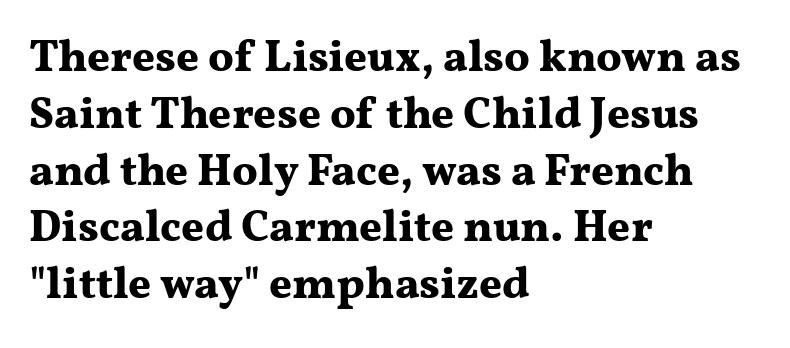
Think of a printed novel: that variable character pitch is what you see here. Caption: bold face, heavy strokes. Regarding serifs, this sample has them. Regular leading.
